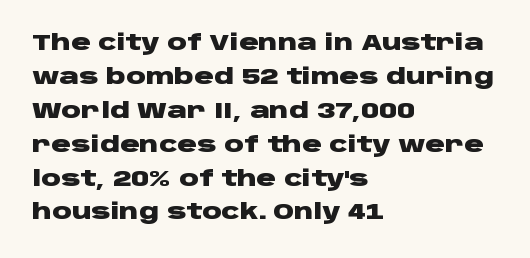
The lettering holds an erect, upright posture throughout. No word sits above an underline. Thick stems and heavy bowls — unmistakably bold. How are the letters spaced? Ordinarily, with no added tracking. Line beginnings align vertically; line endings do not.
